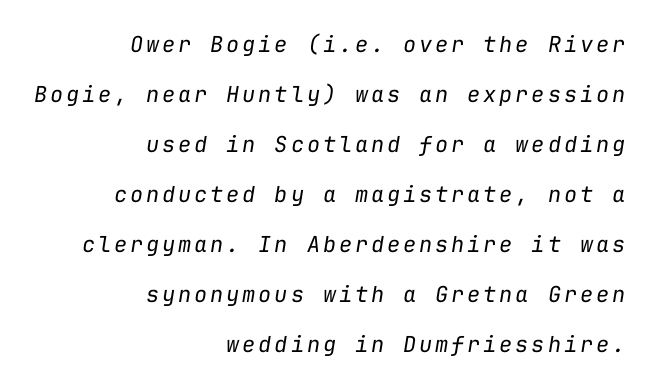
The font sits on the lighter half of the weight spectrum, regular included. If you measured baseline to baseline, you'd find a long distance. The compositor pushed each line to the right boundary. The whole block is typeset with a tilt. Each row of text sits above clean, open space.
